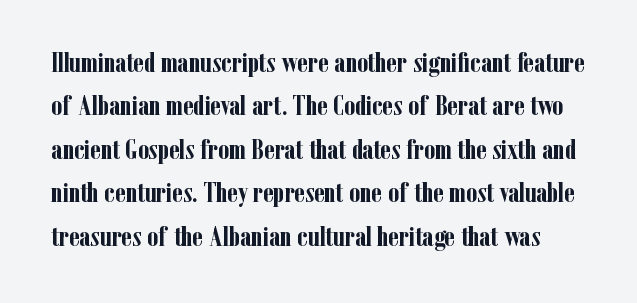
{"serif": "yes", "italic": "no", "bold": "yes", "weight": "semibold", "width": "condensed", "stroke_contrast": "low", "x_height": "medium", "monospaced": "no", "underline": "no", "line_spacing": "normal", "line_spacing_ratio": 1.55, "letter_spacing": "normal", "letter_spacing_em": 0.0, "glyph_px": 28}
